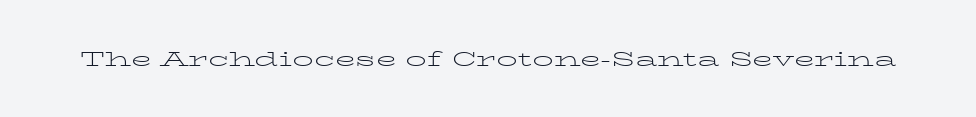
Q: Is the text bold? A: No.
Q: Is the text italic (slanted)? A: No, it is upright.
Q: Is the text underlined? A: No.
Q: Is the spacing between letters normal or unusually wide? A: Normal.
